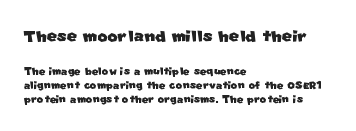
Size contrast runs from large at the top to small at the bottom. Has an underline been added? It has not. Tracking here is standard; glyphs follow each other at the usual distance. In CSS terms this would be text-align: left.
